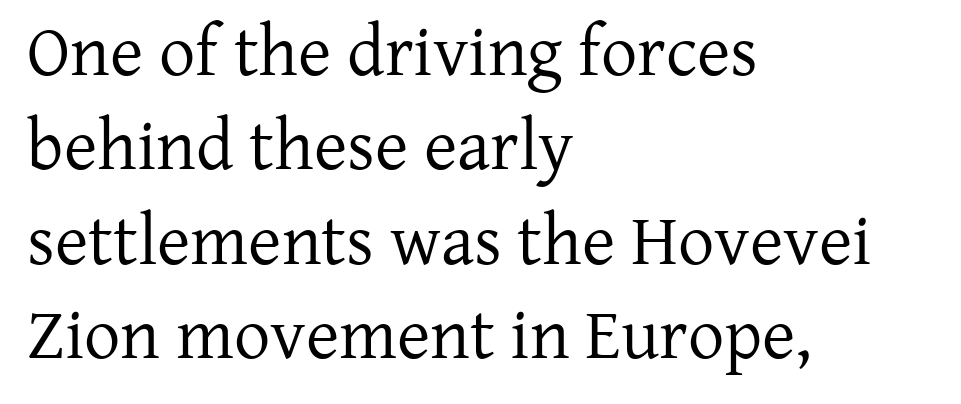
Q: Is the text bold? A: No.
Q: Is the text italic (slanted)? A: No, it is upright.
Q: Is the typeface a serif or a sans-serif typeface? A: Serif.
Q: Is the text underlined? A: No.
Q: How is the paragraph aligned? A: Left-aligned.
Q: Is the spacing between letters normal or unusually wide? A: Normal.
Q: Is the spacing between lines tight, normal or loose? A: Normal.
Q: Width (condensed, normal, or wide)? A: Normal.
Q: Stroke contrast? A: Low.
Q: x-height? A: Medium.
Q: Monospaced? A: No.
